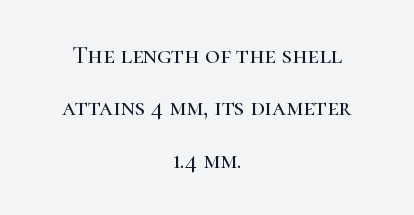
Q: Is the text italic (slanted)? A: No, it is upright.
Q: Is the text underlined? A: No.
Q: How is the paragraph aligned? A: Centered.
Q: Is the spacing between letters normal or unusually wide? A: Normal.
Q: Is the spacing between lines tight, normal or loose? A: Loose.
